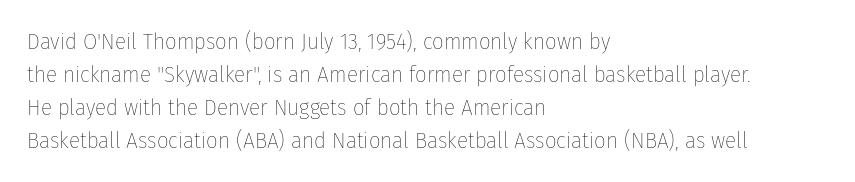
The image shows 23 px text type, upright; set left-aligned, normal line spacing (1.43x), normal letter spacing, not underlined.
